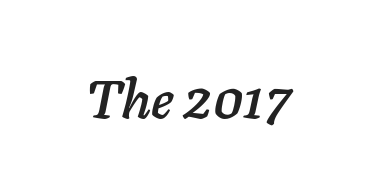
The image shows 54 px text type, italic (leaning right); set centered, normal letter spacing, not underlined; low stroke contrast and a medium x-height.
